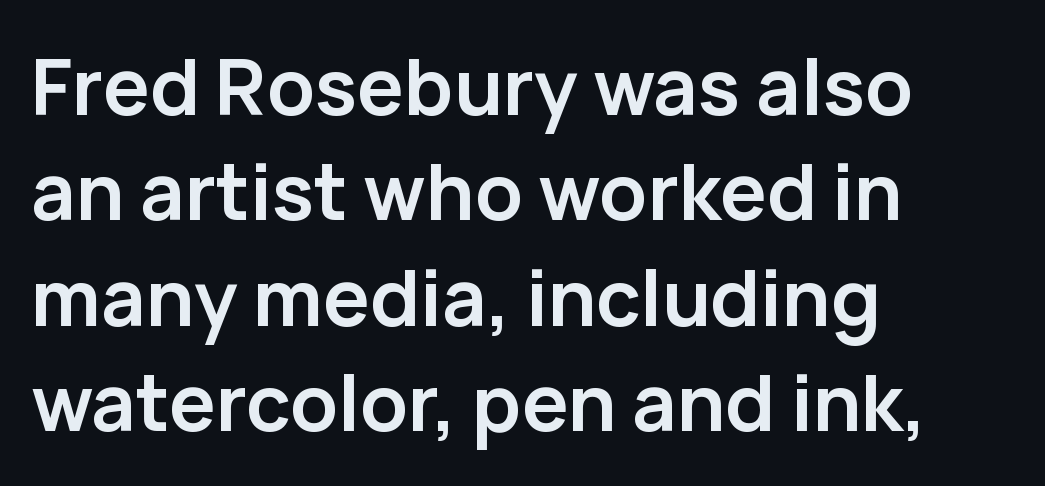
The image shows 78 px semibold sans-serif type, upright; set left-aligned, normal line spacing (1.35x), normal letter spacing, not underlined; low stroke contrast and a medium x-height.
